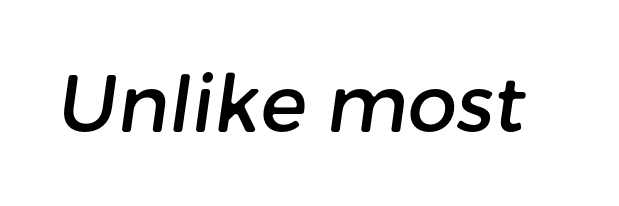
Q: Is the typeface a serif or a sans-serif typeface? A: Sans-serif.
Q: Is the text underlined? A: No.
Q: Is the spacing between letters normal or unusually wide? A: Normal.
Q: Width (condensed, normal, or wide)? A: Normal.
Q: Stroke contrast? A: Low.
Q: x-height? A: Medium.
Q: Monospaced? A: No.
